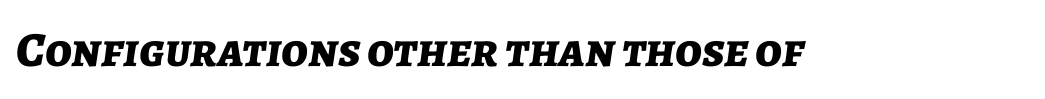
The image shows 49 px bold type, italic (leaning right); set normal letter spacing, not underlined; low stroke contrast and a medium x-height.
